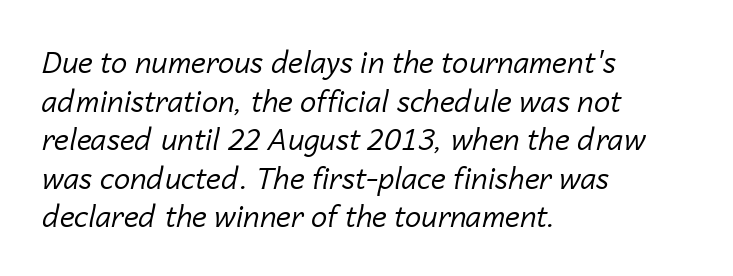
{"italic": "yes", "lean": "right", "slant_degrees": 14, "bold": "no", "weight": "regular", "width": "normal", "stroke_contrast": "low", "x_height": "medium", "monospaced": "no", "underline": "no", "align": "left", "line_spacing": "normal", "line_spacing_ratio": 1.33, "letter_spacing": "normal", "letter_spacing_em": 0.0, "glyph_px": 29}
